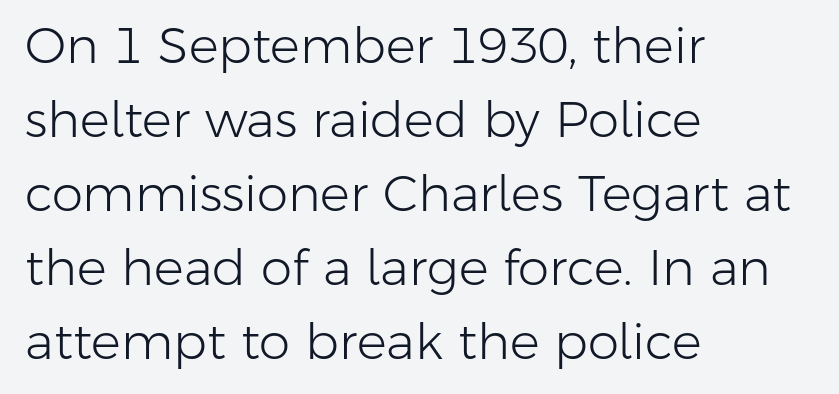
Q: Is the text bold? A: No.
Q: Is the text italic (slanted)? A: No, it is upright.
Q: Is the typeface a serif or a sans-serif typeface? A: Sans-serif.
Q: Is the text underlined? A: No.
Q: How is the paragraph aligned? A: Left-aligned.
Q: Is the spacing between letters normal or unusually wide? A: Normal.
Q: Is the spacing between lines tight, normal or loose? A: Normal.
Q: Width (condensed, normal, or wide)? A: Normal.
Q: Stroke contrast? A: Low.
Q: x-height? A: Medium.
Q: Monospaced? A: No.
